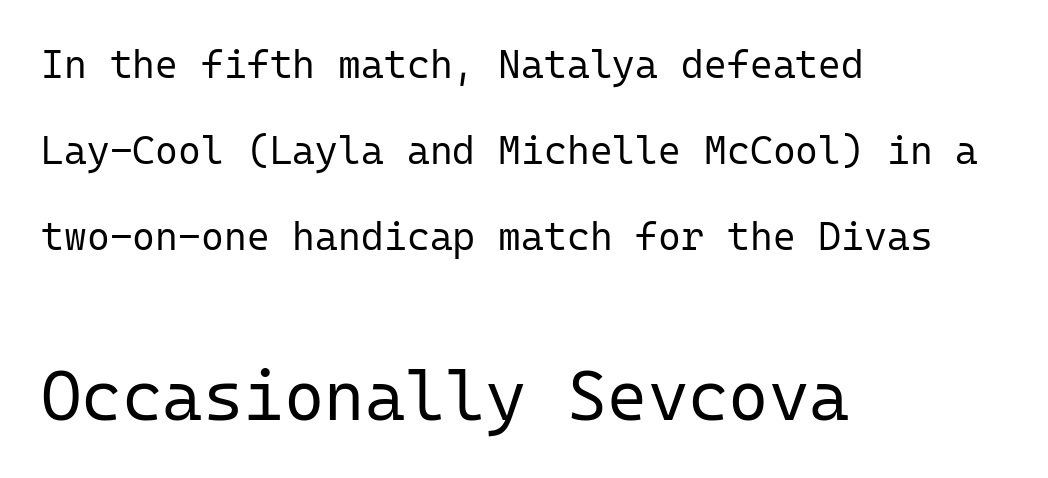
The image shows 69 px regular-weight sans-serif type, upright, monospaced; set left-aligned, loose line spacing (2.21x), normal letter spacing, not underlined; the second (bottom) block is 1.77x larger; low stroke contrast and a medium x-height.
